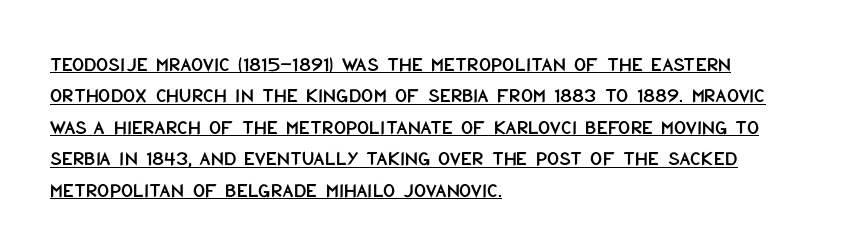
Q: Is the text italic (slanted)? A: No, it is upright.
Q: Is the text underlined? A: Yes.
Q: How is the paragraph aligned? A: Left-aligned.
Q: Is the spacing between letters normal or unusually wide? A: Normal.
Q: Is the spacing between lines tight, normal or loose? A: Normal.
